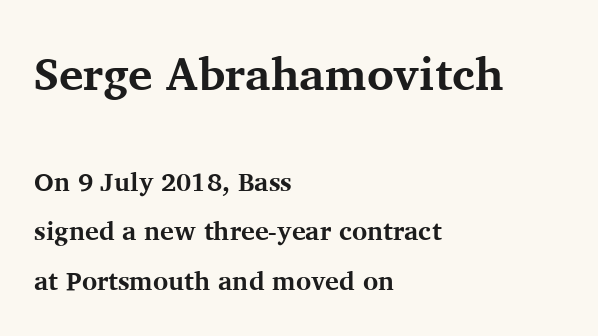
Q: Is the text bold? A: Yes.
Q: Is the text italic (slanted)? A: No, it is upright.
Q: Is the typeface a serif or a sans-serif typeface? A: Serif.
Q: Is the text underlined? A: No.
Q: How is the paragraph aligned? A: Left-aligned.
Q: Is the spacing between letters normal or unusually wide? A: Normal.
Q: Is the spacing between lines tight, normal or loose? A: Loose.
Q: Which block of text is set in a larger size, the first (top) or the second (bottom)? A: The first (top) one.
Q: Width (condensed, normal, or wide)? A: Normal.
Q: Stroke contrast? A: Medium.
Q: x-height? A: Medium.
Q: Monospaced? A: No.
